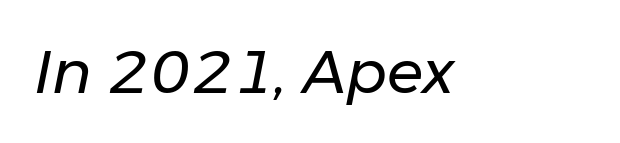
Clear beneath every line of the passage. The gaps between neighbouring characters are ordinary and unremarkable. These lines were composed using italics. The typeface has the unassuming heft of standard copy or less. Looks like regular typesetting: each glyph gets only the width it needs.
